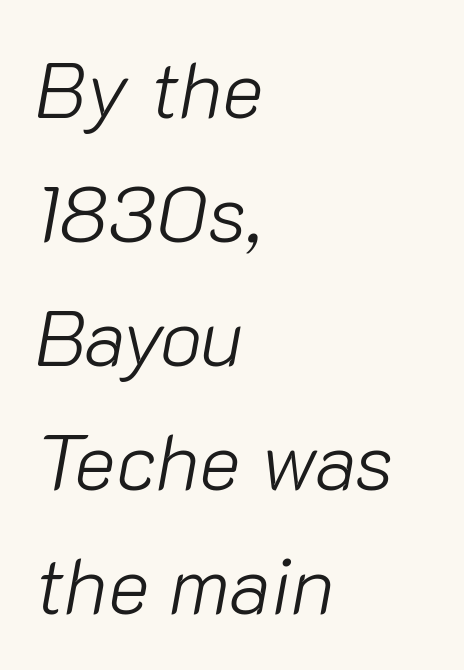
Compared with a typical body face, this is equally light or lighter still. The passage shown leans; its letterforms are oblique. Rows of type keep a routine distance in the vertical direction. Alignment: flush left. Descenders hang freely into open space.
